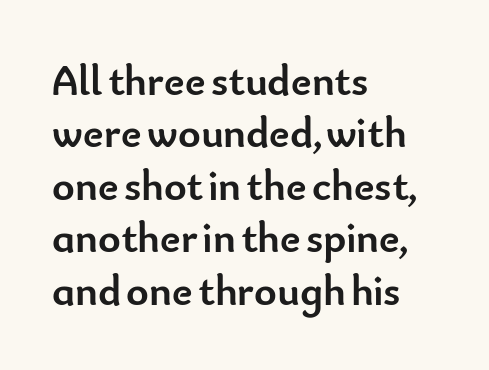
{"serif": "no", "italic": "no", "bold": "yes", "weight": "semibold", "width": "normal", "stroke_contrast": "low", "x_height": "small", "monospaced": "no", "underline": "no", "align": "left", "line_spacing_ratio": 1.22, "letter_spacing": "normal", "letter_spacing_em": 0.0, "glyph_px": 43}
